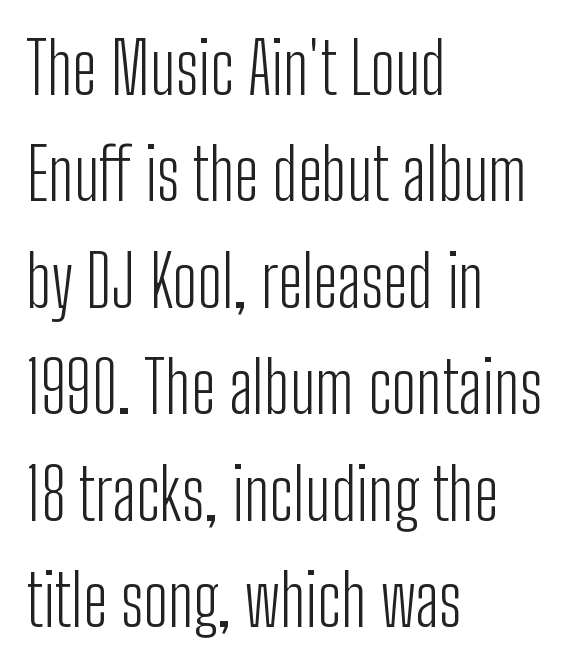
Layout note: lines flush left. A typesetter would call this proportional, since set widths differ per character. I'd call this a sans setting — the letters go barefoot. The rendering uses a moderate line-height, typical for paragraphs. The letterforms sit shoulder to shoulder at normal distance. The letters stand straight up with perfectly vertical stems.
